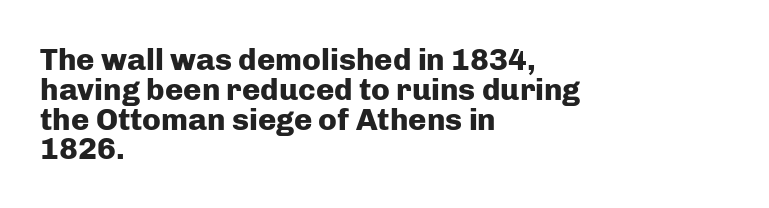
{"serif": "no", "italic": "no", "bold": "yes", "weight": "heavy", "width": "normal", "stroke_contrast": "low", "x_height": "medium", "monospaced": "no", "underline": "no", "align": "left", "line_spacing": "tight", "line_spacing_ratio": 0.96, "letter_spacing": "normal", "letter_spacing_em": 0.0, "glyph_px": 31}
